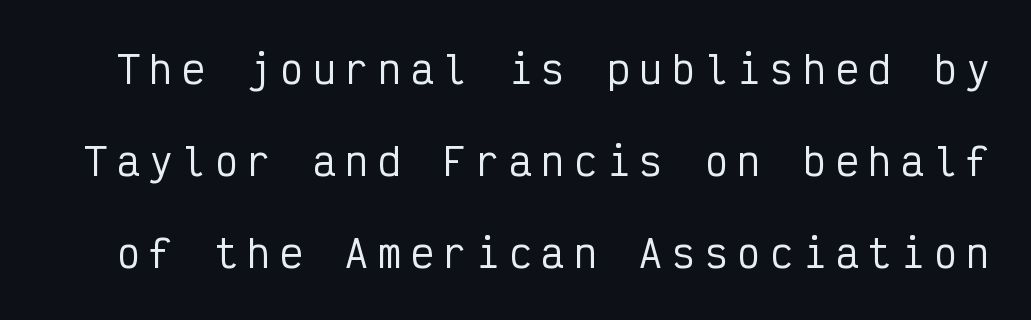
The image shows 38 px condensed sans-serif type, upright, monospaced; set loose line spacing (2.42x), unusually wide letter spacing (+0.26 em), not underlined; low stroke contrast and a medium x-height.
